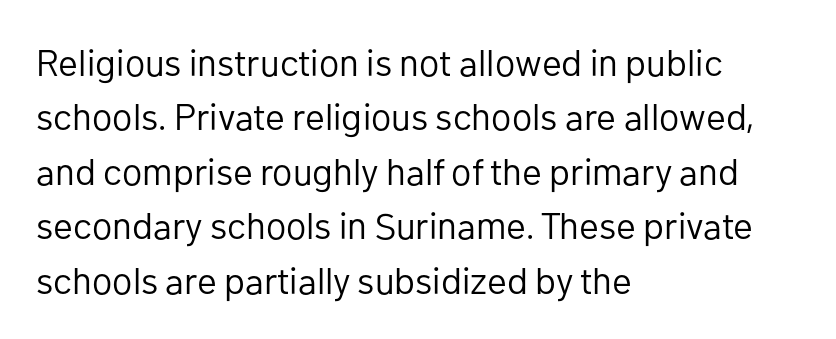
{"serif": "no", "italic": "no", "bold": "no", "weight": "regular", "width": "normal", "stroke_contrast": "low", "x_height": "medium", "monospaced": "no", "underline": "no", "align": "left", "line_spacing": "normal", "line_spacing_ratio": 1.47, "letter_spacing": "normal", "letter_spacing_em": 0.0, "glyph_px": 37}
